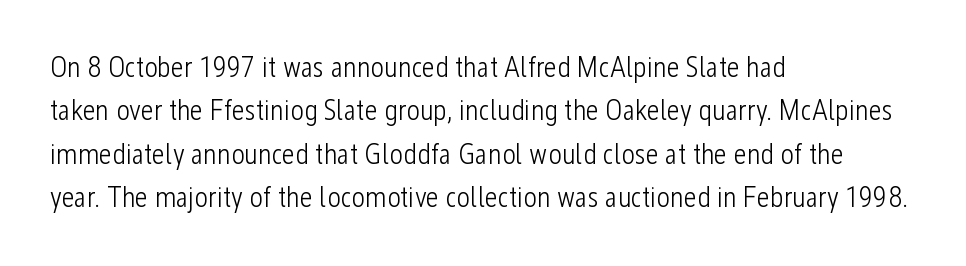
{"serif": "no", "italic": "no", "bold": "no", "weight": "light", "width": "condensed", "stroke_contrast": "low", "x_height": "medium", "monospaced": "no", "underline": "no", "align": "left", "line_spacing": "normal", "line_spacing_ratio": 1.5, "letter_spacing": "normal", "letter_spacing_em": 0.0, "glyph_px": 29}
